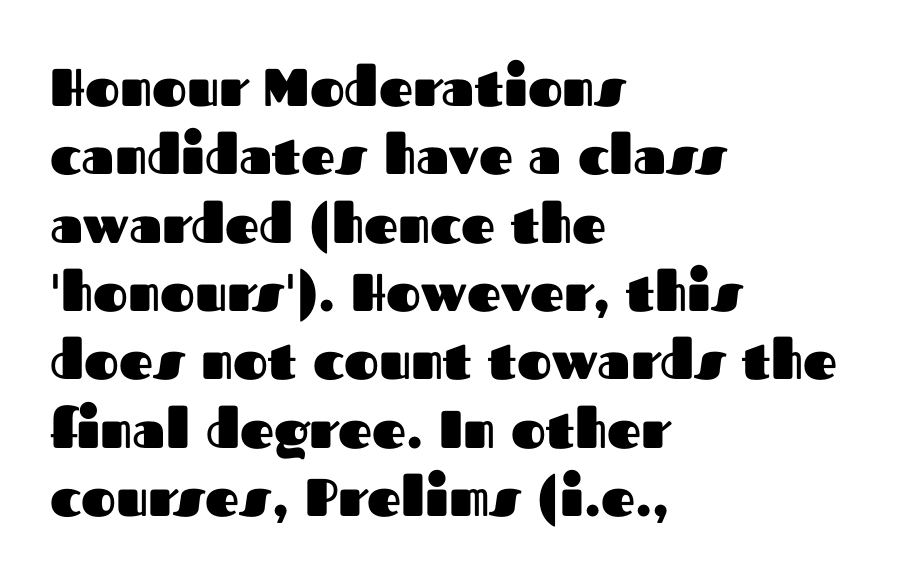
The image shows 53 px heavy sans-serif type, upright; set left-aligned, normal line spacing (1.29x), normal letter spacing, not underlined; medium stroke contrast and a medium x-height.
